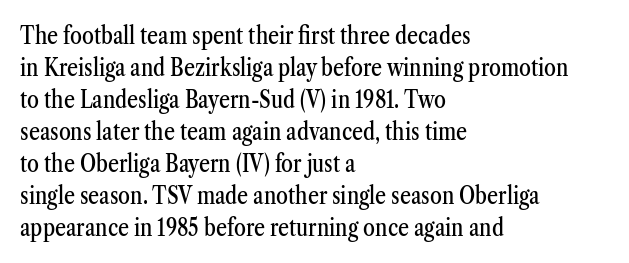
Q: Is the text italic (slanted)? A: No, it is upright.
Q: Is the text underlined? A: No.
Q: How is the paragraph aligned? A: Left-aligned.
Q: Is the spacing between letters normal or unusually wide? A: Normal.
Q: Is the spacing between lines tight, normal or loose? A: Normal.
